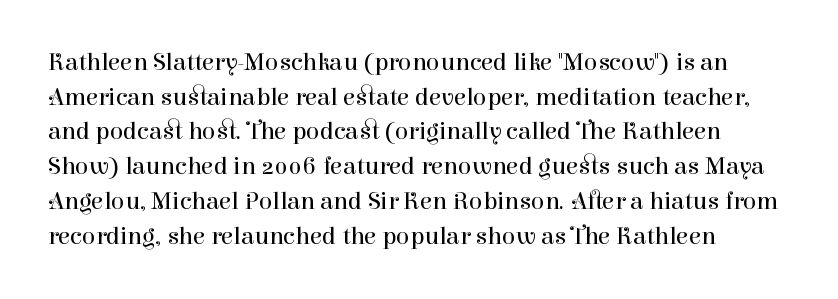
The letters stand straight up with perfectly vertical stems. The typesetter chose a ragged-right arrangement here. What's the leading like? Ordinary, nothing unusual. Nothing unusual about the tracking: characters are spaced as the font intends. Is the stroke heavy? The answer is a plain regular-or-lighter.
